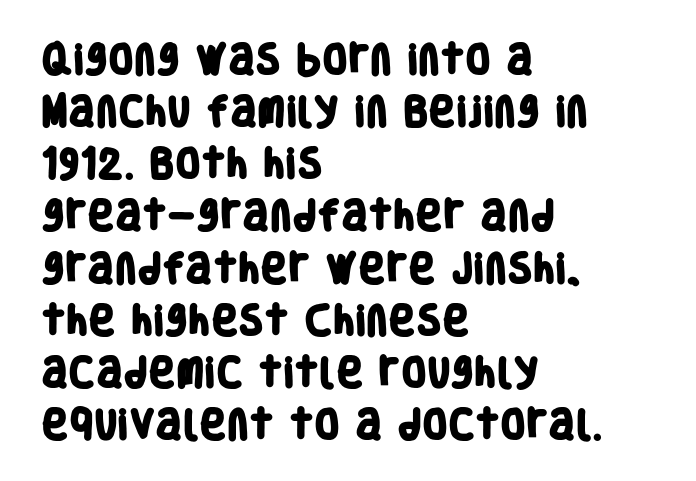
The image shows 33 px heavy, condensed sans-serif type; set left-aligned, normal line spacing (1.58x), normal letter spacing, not underlined; low stroke contrast and a large x-height.
